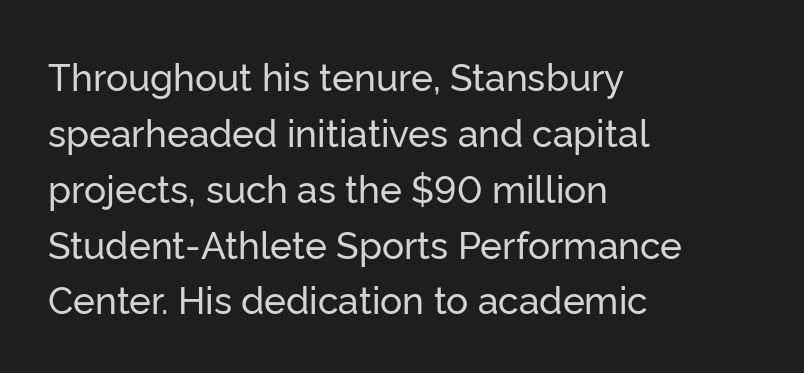
{"serif": "no", "italic": "no", "width": "normal", "stroke_contrast": "low", "x_height": "medium", "monospaced": "no", "underline": "no", "align": "left", "line_spacing": "normal", "line_spacing_ratio": 1.51, "letter_spacing": "normal", "letter_spacing_em": 0.0, "glyph_px": 37}
